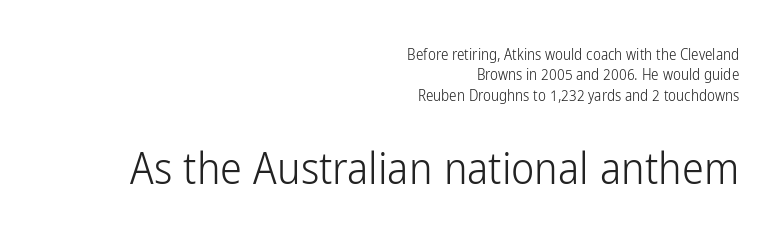
{"serif": "no", "italic": "no", "bold": "no", "weight": "light", "width": "condensed", "stroke_contrast": "low", "x_height": "medium", "monospaced": "no", "underline": "no", "align": "right", "line_spacing": "normal", "line_spacing_ratio": 1.36, "letter_spacing": "normal", "letter_spacing_em": 0.0, "larger_block": "second", "size_ratio": 2.93, "glyph_px": 44}
